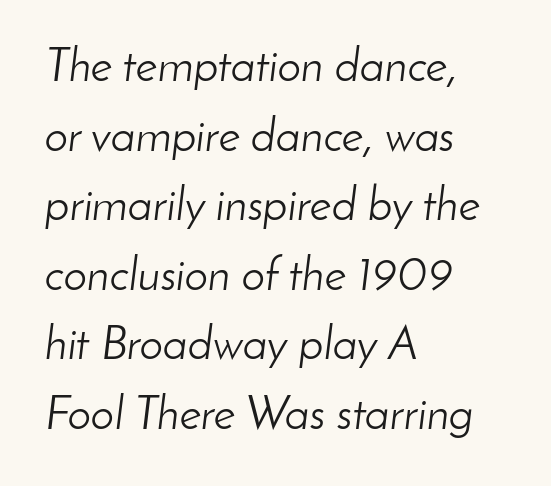
Counters stay open thanks to moderate or lighter strokes. Yep, that's italic — everything's leaning. Tracking value appears to be zero — textbook default spacing. Leftover space on each line is placed entirely after the last word. The leading is moderate, giving the passage an even texture.
